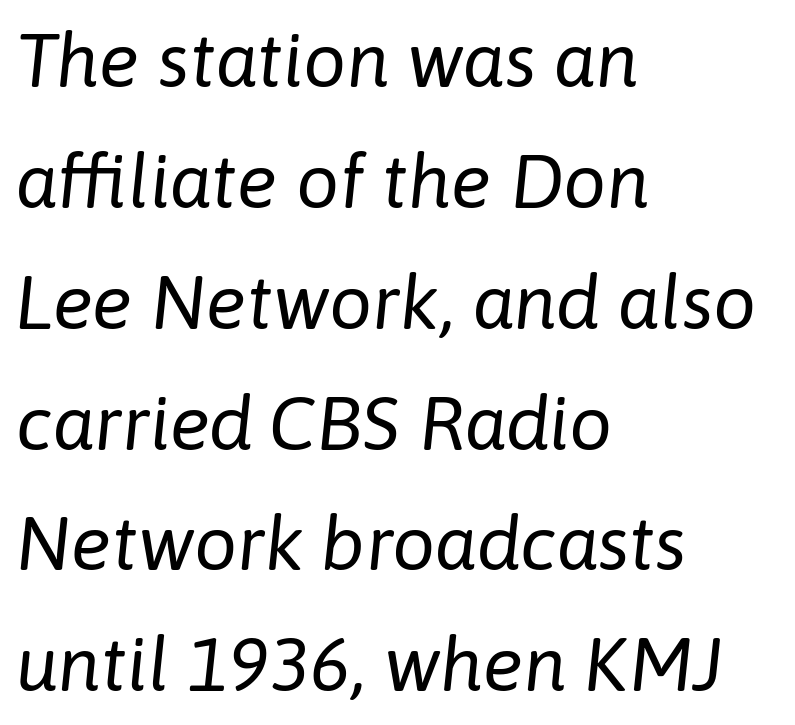
No extra tracking has been applied to these lines. Alignment: flush left. The letters advance in unequal steps, a hallmark of proportional type. Baseline-to-baseline distance is the conventional proportion of letter height. Observe the lean: these are italic letterforms. Think standard paragraph weight, or any step lighter than that.
